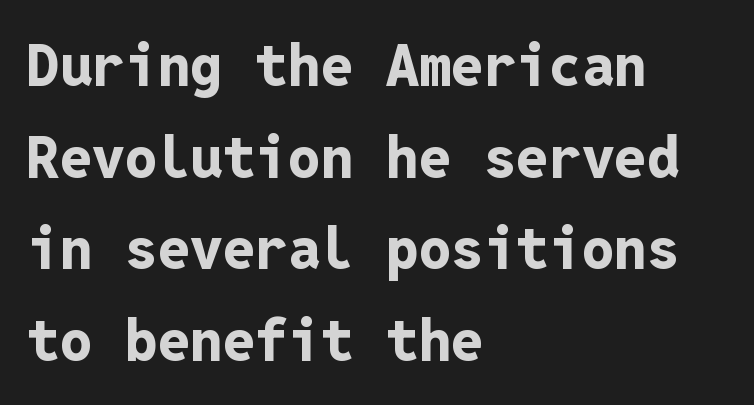
{"serif": "no", "italic": "no", "bold": "yes", "weight": "bold", "width": "normal", "stroke_contrast": "low", "x_height": "medium", "monospaced": "yes", "underline": "no", "align": "left", "line_spacing": "normal", "line_spacing_ratio": 1.58, "letter_spacing": "normal", "letter_spacing_em": 0.0, "glyph_px": 58}
